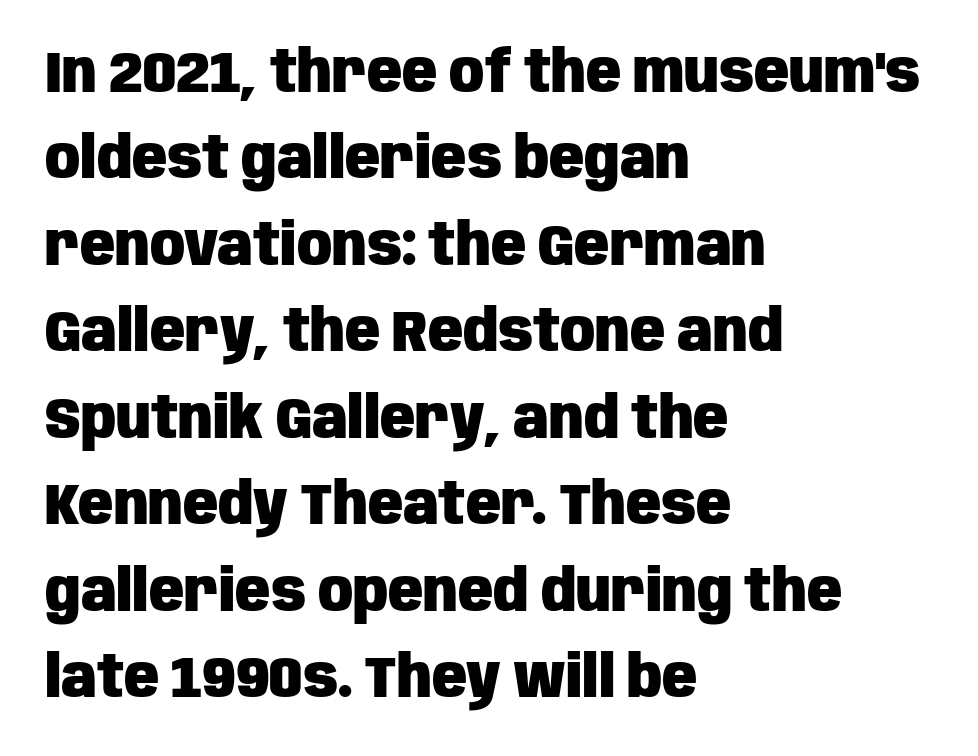
Here the glyphs are tracked normally, forming tight word shapes. This rendering features lettering with no underline. A normal amount of white space separates one row of letters from the next. Each glyph is drawn with heavy, bold strokes. The font's upright variant was chosen for this text.
